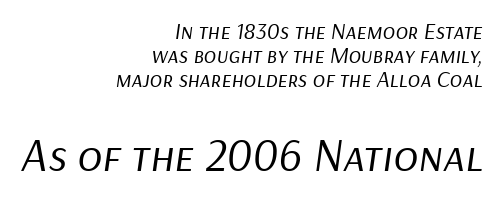
The image shows 46 px regular-weight type, italic (leaning right); set right-aligned, tight line spacing (1.04x), normal letter spacing, not underlined; the second (bottom) block is 2.0x larger; low stroke contrast and a medium x-height.
